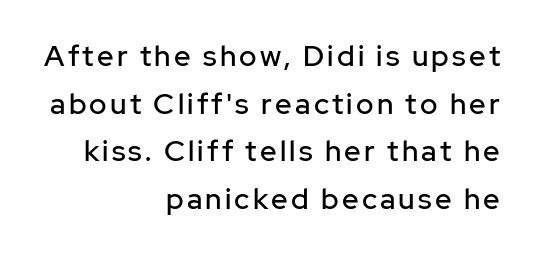
The ragged edge is on the left, which tells us the setting is flush right. The passage shown is typeset with a sans-serif family. The leading is moderate, giving the passage an even texture. Plain, unruled lines of type. The type sits square on the baseline with zero lean.
